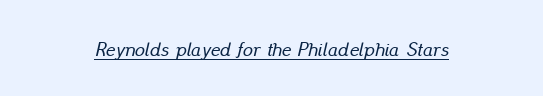
Q: Is the text italic (slanted)? A: Yes, it leans right by about 13 degrees.
Q: Is the text underlined? A: Yes.
Q: How is the paragraph aligned? A: Centered.
Q: Is the spacing between letters normal or unusually wide? A: Normal.
